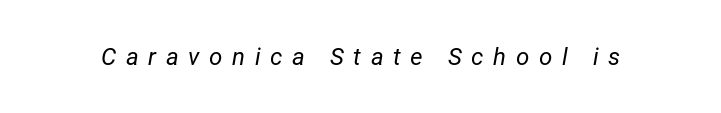
No heavy texture on the line: the type isn't bold. Italic: yes, the glyphs are oblique. The glyphs are unaccompanied by any horizontal stroke below them. Glyph-to-glyph distance is far greater than everyday printed text.
